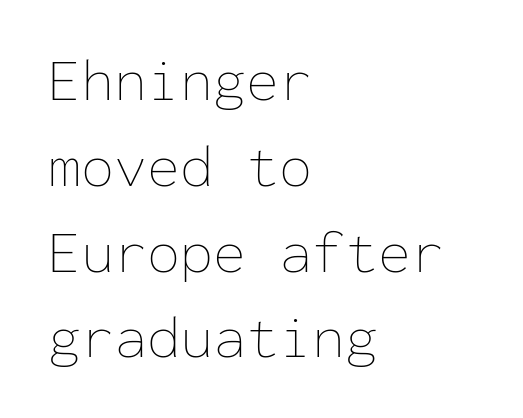
The image shows 60 px thin type, upright, monospaced; set left-aligned, normal line spacing (1.43x), normal letter spacing, not underlined; low stroke contrast and a medium x-height.
